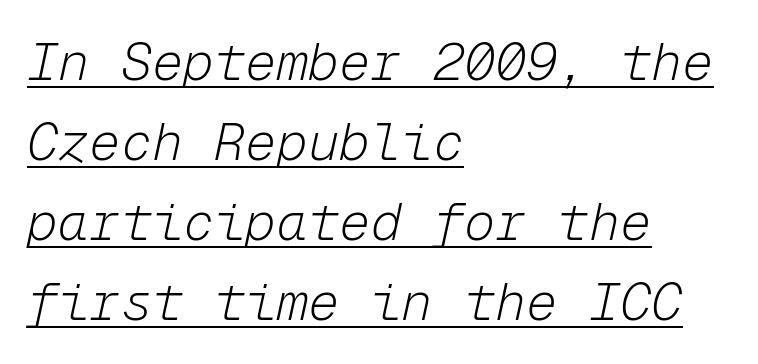
These lines keep a tight, regular rhythm from letter to letter. This rendering features underlined lettering. No extra ink here — the face is not bold. These lines are set flush left with a ragged right edge. Quick note: italic. Do the characters align in a grid? Yes, the font is monospaced.
